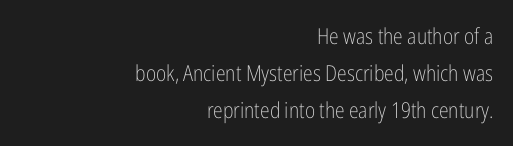
Compared with a flush-left layout, this one pins lines to the opposite, right side. A typesetter would call this leading conventional body-copy spacing. The typesetting does not lean heavy: it is not bold. Tracking here is standard; glyphs follow each other at the usual distance. A bare baseline throughout the passage. If you drew a line through each stem, it would be perfectly vertical.
